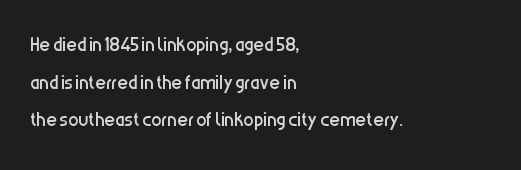
This sample is left-justified, so line endings fall wherever the words run out. Short note: letters normally spaced. These lines were composed using upright roman letters. Nothing heavy about these letters — not bold at all. The glyphs are unaccompanied by any horizontal stroke below them. Quick note: interline space is typical.
